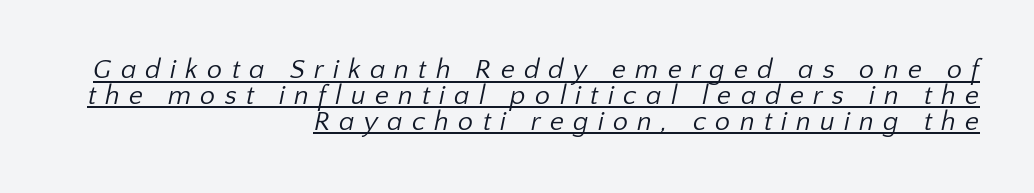
Stem width sits at or under what a default text font uses. The letterforms stand isolated, each surrounded by extra space. The face used here appears with an underline applied. Successive baselines arrive quickly, one right under another. Reading down the block, your eye finds every line finishing at a fixed right position.
